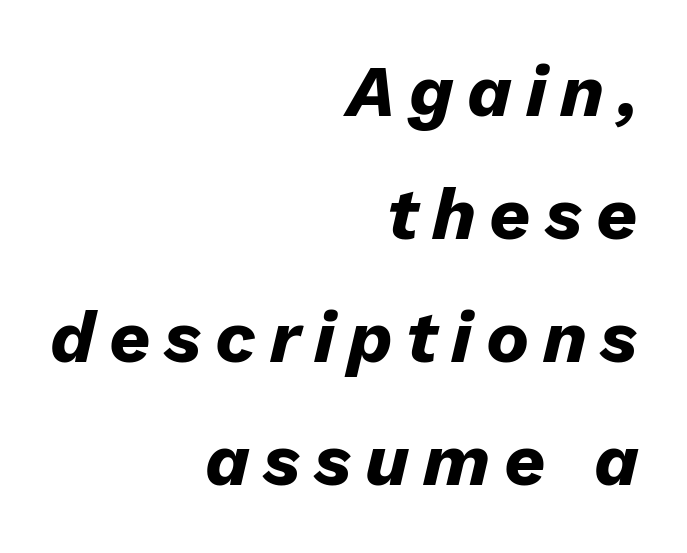
{"italic": "yes", "lean": "right", "slant_degrees": 13, "bold": "yes", "weight": "heavy", "width": "normal", "stroke_contrast": "low", "x_height": "medium", "monospaced": "no", "underline": "no", "align": "right", "line_spacing_ratio": 1.71, "glyph_px": 72}
